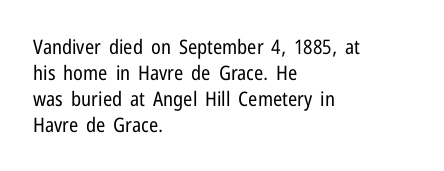
{"italic": "no", "bold": "no", "underline": "no", "align": "left", "line_spacing": "normal", "line_spacing_ratio": 1.3, "letter_spacing": "normal", "letter_spacing_em": 0.0, "glyph_px": 20}
